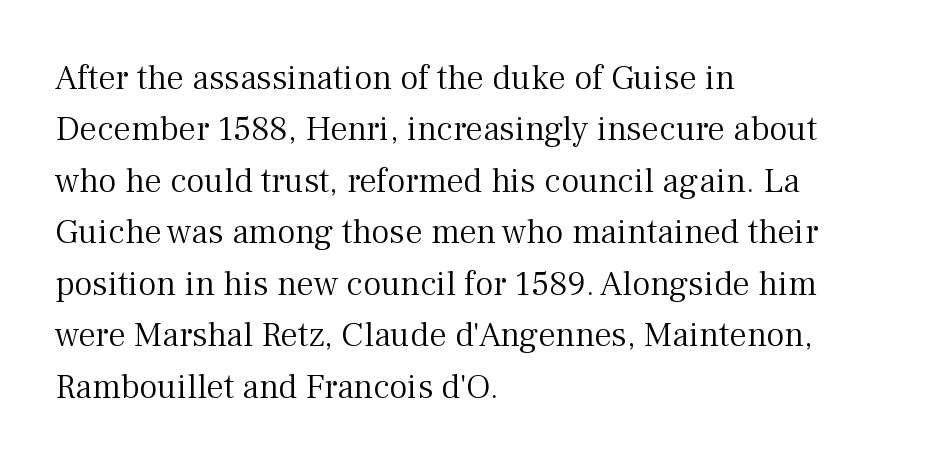
The image shows 35 px light serif type, upright; set left-aligned, normal line spacing (1.47x), normal letter spacing, not underlined; medium stroke contrast and a medium x-height.
